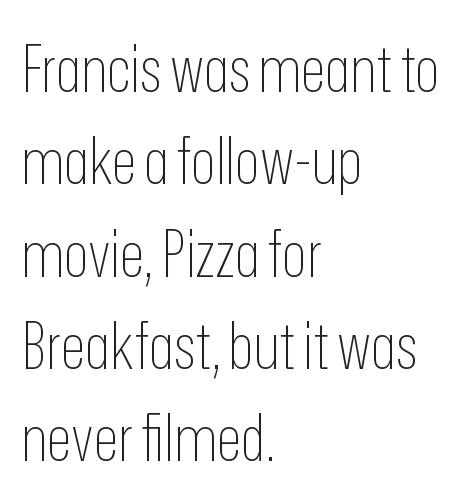
The image shows 65 px thin, condensed sans-serif type, upright; set left-aligned, normal line spacing (1.42x), normal letter spacing, not underlined; low stroke contrast and a medium x-height.
